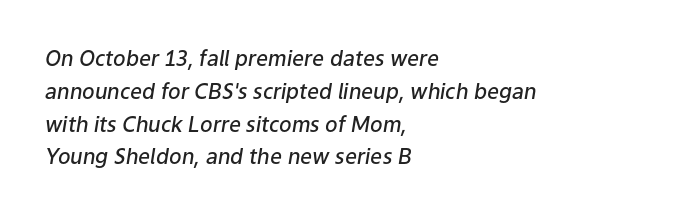
{"italic": "yes", "lean": "right", "slant_degrees": 9, "bold": "semi", "underline": "no", "align": "left", "line_spacing": "normal", "line_spacing_ratio": 1.56, "letter_spacing": "normal", "letter_spacing_em": 0.0, "glyph_px": 21}
